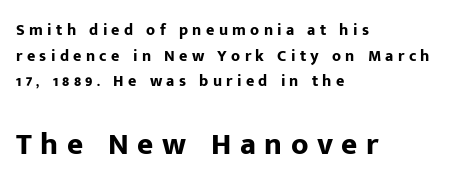
What's the leading like? Ordinary, nothing unusual. The face used here is a sans, in the tradition of grotesques and geometrics. The face used here is proportionally spaced, like ordinary book or web type. In terms of letterspacing, this is a distinctly airy, spread setting.
